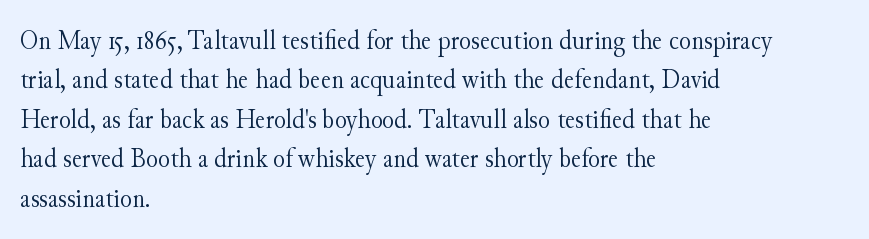
Q: Is the text bold? A: No.
Q: Is the text italic (slanted)? A: No, it is upright.
Q: Is the typeface a serif or a sans-serif typeface? A: Serif.
Q: Is the text underlined? A: No.
Q: How is the paragraph aligned? A: Left-aligned.
Q: Is the spacing between letters normal or unusually wide? A: Normal.
Q: Is the spacing between lines tight, normal or loose? A: Normal.
Q: Width (condensed, normal, or wide)? A: Normal.
Q: Stroke contrast? A: Medium.
Q: x-height? A: Small.
Q: Monospaced? A: No.
